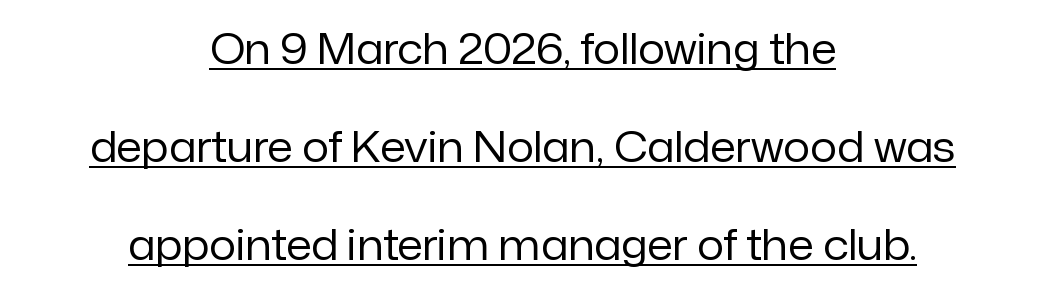
Baseline-to-baseline distance is far greater than the letter height. Do the letters lean? They stand straight. A typesetter would call this proportional, since set widths differ per character. This sample is center-justified, so both line endings float freely. No feet cap the strokes, marking this as sans-serif type. Compared with a typical body face, this is equally light or lighter still.
